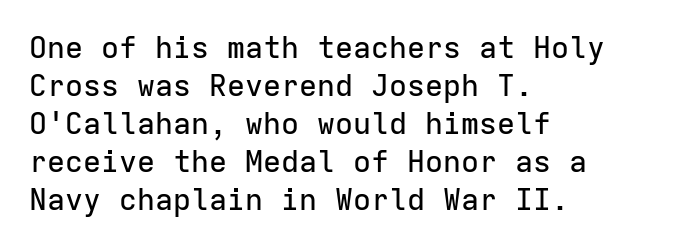
Q: Is the text italic (slanted)? A: No, it is upright.
Q: Is the typeface a serif or a sans-serif typeface? A: Sans-serif.
Q: Is the text underlined? A: No.
Q: How is the paragraph aligned? A: Left-aligned.
Q: Is the spacing between letters normal or unusually wide? A: Normal.
Q: Is the spacing between lines tight, normal or loose? A: Normal.
Q: Width (condensed, normal, or wide)? A: Normal.
Q: Stroke contrast? A: Low.
Q: x-height? A: Medium.
Q: Monospaced? A: Yes.
